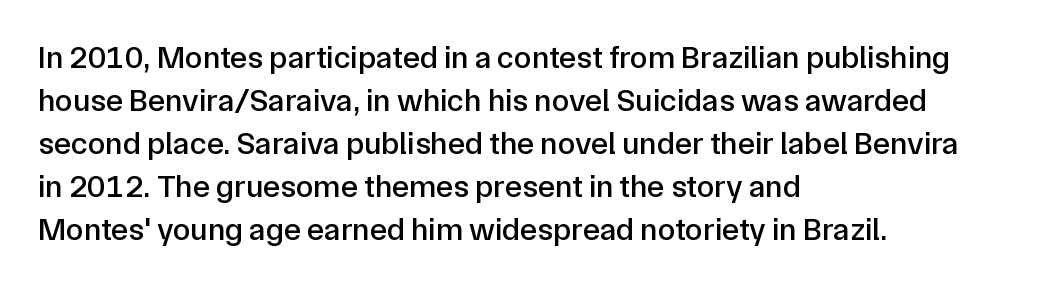
Q: Is the text italic (slanted)? A: No, it is upright.
Q: Is the typeface a serif or a sans-serif typeface? A: Sans-serif.
Q: Is the text underlined? A: No.
Q: How is the paragraph aligned? A: Left-aligned.
Q: Is the spacing between letters normal or unusually wide? A: Normal.
Q: Is the spacing between lines tight, normal or loose? A: Normal.
Q: Width (condensed, normal, or wide)? A: Normal.
Q: Stroke contrast? A: Low.
Q: x-height? A: Medium.
Q: Monospaced? A: No.
